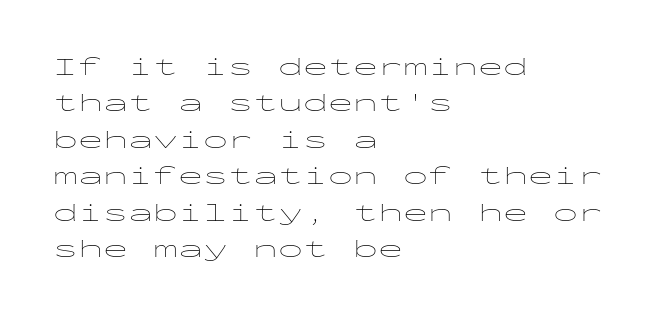
In terms of posture, this sample is upright. The passage shown has conventional tracking throughout. The zone under the glyphs is completely vacant. The lines are quadded left. These glyphs show unthickened strokes, regular width or finer. Rows of type keep a routine distance in the vertical direction.
